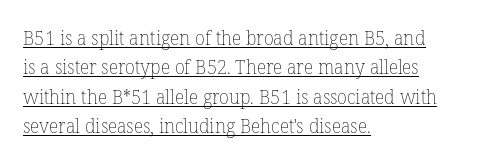
Q: Is the text bold? A: No.
Q: Is the text italic (slanted)? A: No, it is upright.
Q: Is the text underlined? A: Yes.
Q: How is the paragraph aligned? A: Left-aligned.
Q: Is the spacing between letters normal or unusually wide? A: Normal.
Q: Is the spacing between lines tight, normal or loose? A: Normal.
